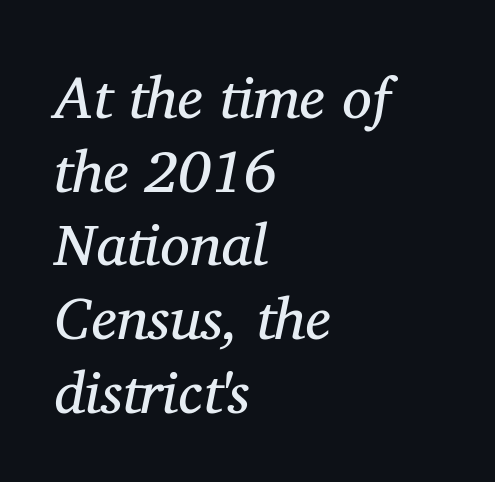
The image shows 59 px regular-weight serif type, italic (leaning right); set left-aligned, normal line spacing (1.25x), normal letter spacing, not underlined; medium stroke contrast and a medium x-height.
